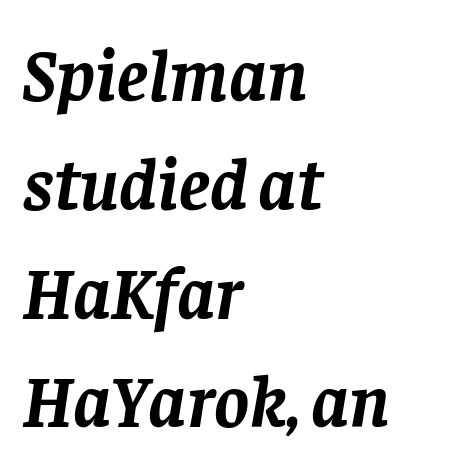
{"serif": "yes", "italic": "yes", "lean": "right", "slant_degrees": 8, "bold": "yes", "weight": "semibold", "width": "normal", "stroke_contrast": "low", "x_height": "large", "monospaced": "no", "underline": "no", "align": "left", "line_spacing": "normal", "line_spacing_ratio": 1.47, "letter_spacing": "normal", "letter_spacing_em": 0.0, "glyph_px": 74}
